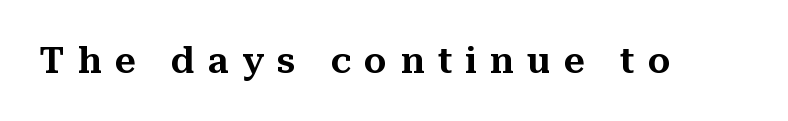
{"serif": "yes", "italic": "no", "width": "normal", "stroke_contrast": "medium", "x_height": "medium", "monospaced": "no", "underline": "no", "letter_spacing": "wide", "letter_spacing_em": 0.37, "glyph_px": 36}
